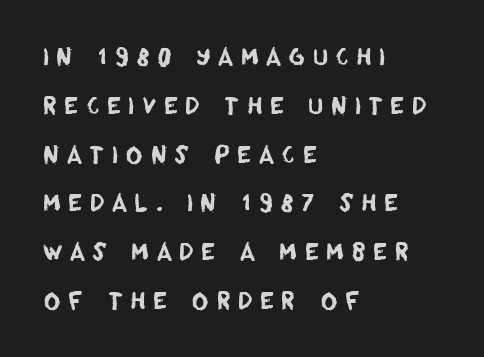
The area under the type is left untouched. Compared with typical paragraphs, the rows here are farther apart. The paragraph has a hard left edge and a soft right edge. Letter spacing: wide.
